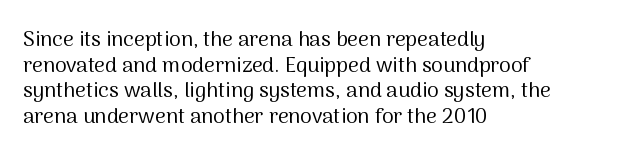
Does extra space separate the letters? No, they use regular spacing. The passage is arranged the way most books set body copy — flush left. The area under the type is left untouched. The face looks like a standard text weight, possibly lighter. Notice how the stems are strictly vertical — no italics here.
